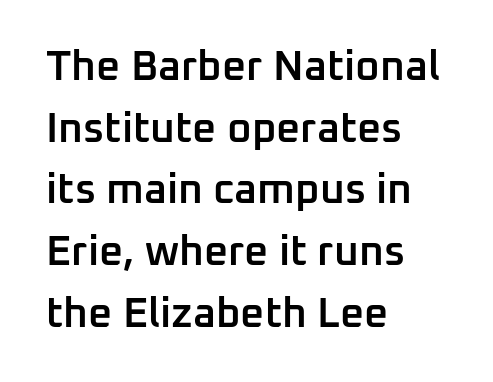
The font family rendered here belongs to the sans-serif group. The face used here is proportionally spaced, like ordinary book or web type. The letters are semibold — heavier than regular but short of a full bold. Caption: standard tracking, unaltered. Teacher's note: observe the even left margin — that is flush-left alignment. Italic: no, the glyphs are upright roman.
